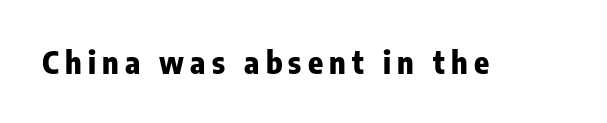
{"serif": "no", "italic": "no", "bold": "yes", "weight": "heavy", "width": "condensed", "stroke_contrast": "low", "x_height": "medium", "monospaced": "no", "underline": "no", "letter_spacing": "wide", "letter_spacing_em": 0.2, "glyph_px": 31}
